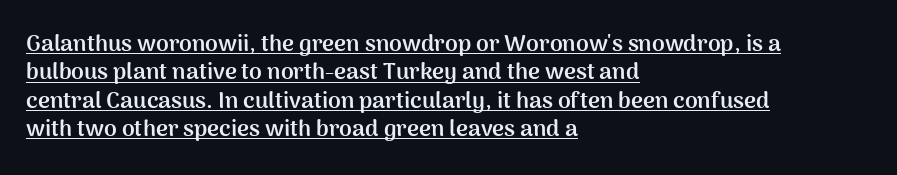
Q: Is the text bold? A: Yes.
Q: Is the text italic (slanted)? A: No, it is upright.
Q: Is the text underlined? A: Yes.
Q: How is the paragraph aligned? A: Left-aligned.
Q: Is the spacing between letters normal or unusually wide? A: Normal.
